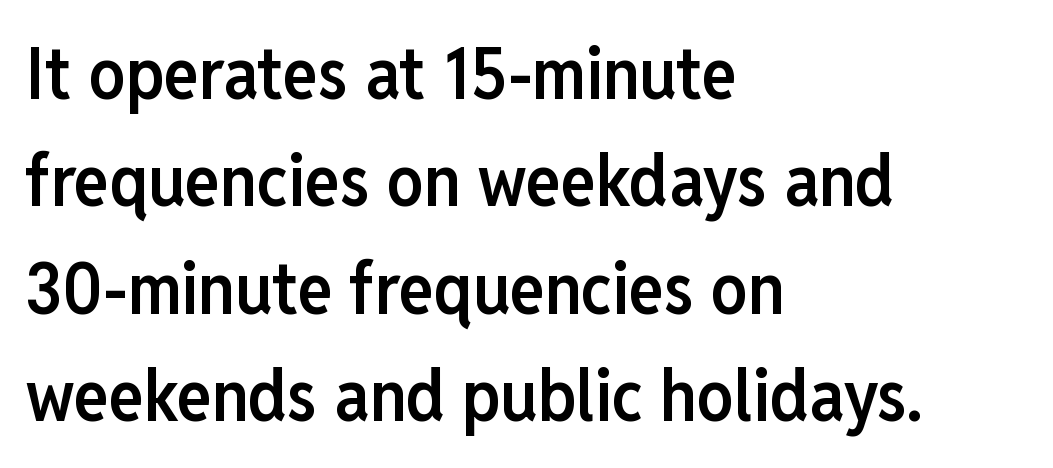
The rendering uses a moderate line-height, typical for paragraphs. Stems and bowls a touch heavier than normal — semibold. Glance below the letters and you will spot only blank space. When letters stand straight like this, we call the style roman or upright. The tracking reads as untouched default to a designer's eye. The letters advance in unequal steps, a hallmark of proportional type.
